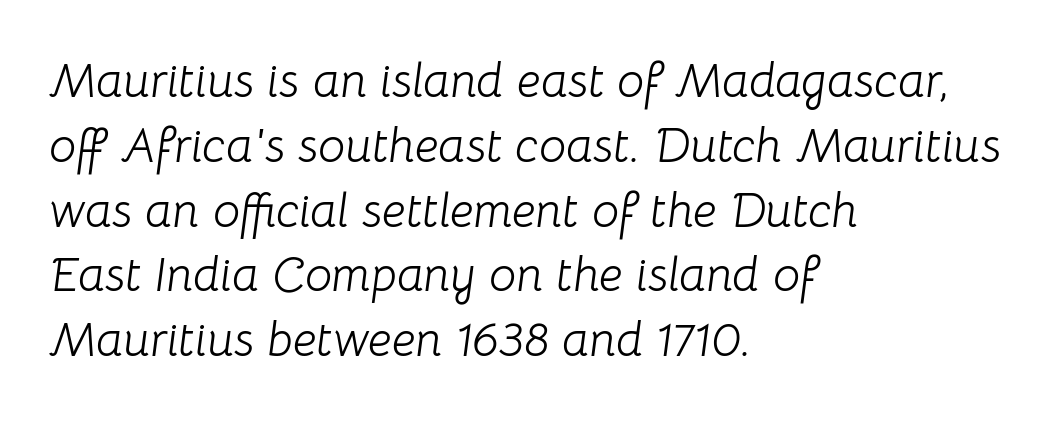
If you measured baseline to baseline, you'd find a middling distance. Is the type slanted? Yes — the strokes lean at a clear angle. Character widths vary here, with narrow letters taking less room than wide ones. Just letters on the line, the space beneath them empty.
